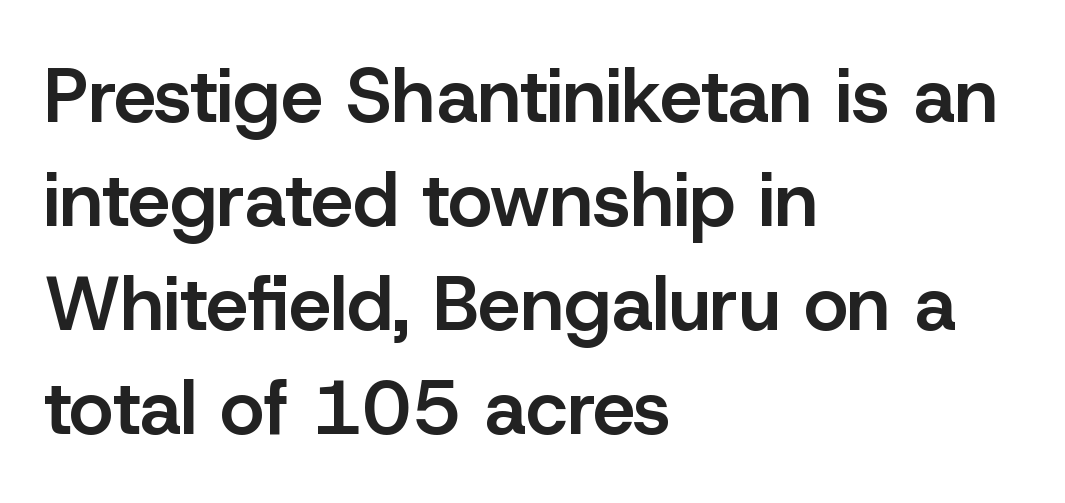
The image shows 76 px semibold sans-serif type, upright; set left-aligned, normal line spacing (1.37x), normal letter spacing, not underlined; low stroke contrast and a medium x-height.
